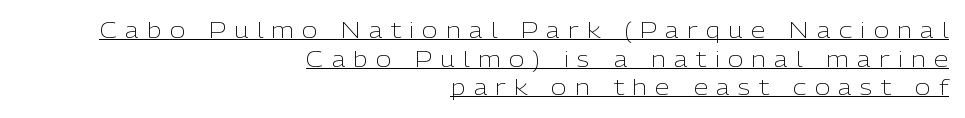
Q: Is the text bold? A: No.
Q: Is the text italic (slanted)? A: No, it is upright.
Q: Is the text underlined? A: Yes.
Q: How is the paragraph aligned? A: Right-aligned.
Q: Is the spacing between letters normal or unusually wide? A: Unusually wide.
Q: Is the spacing between lines tight, normal or loose? A: Normal.
